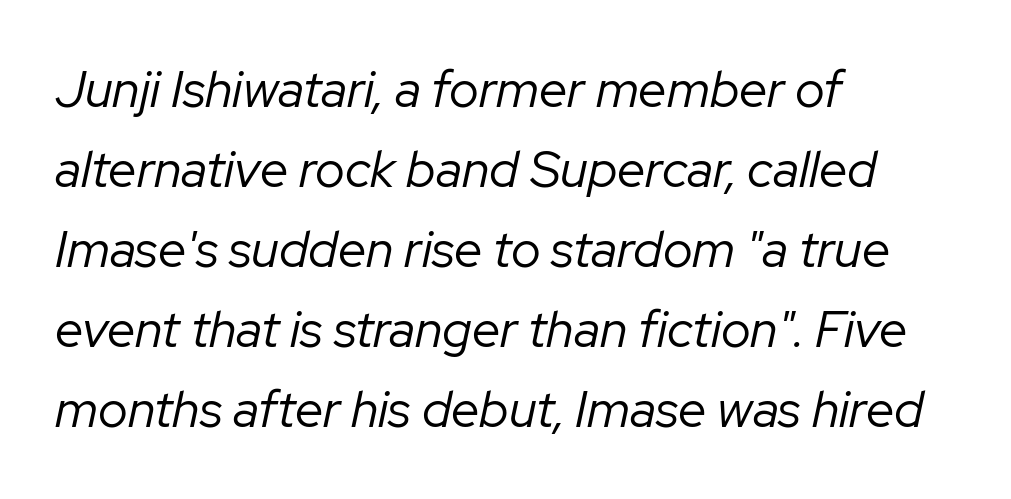
The image shows 51 px regular-weight type, italic (leaning right); set left-aligned, normal line spacing (1.57x), normal letter spacing, not underlined; low stroke contrast and a medium x-height.
